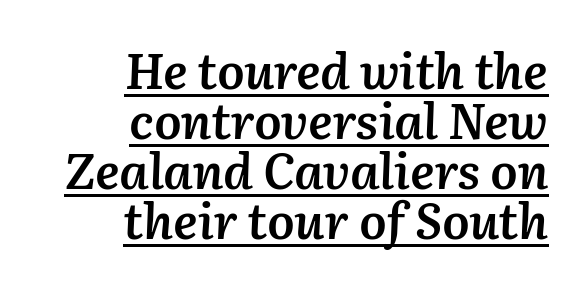
The image shows 49 px semibold type, italic (leaning right); set right-aligned, tight line spacing (1.02x), normal letter spacing, underlined; medium stroke contrast and a medium x-height.
